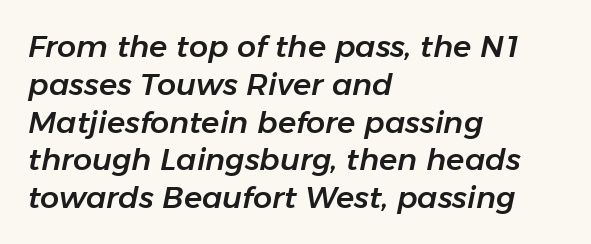
Vertical spacing — default. The specimen omits any rule beneath the text block's lines. The passage shown is typed in a proportional face where columns would drift. Typeset ragged right — the left edge is the straight one. Posture: slanted.
